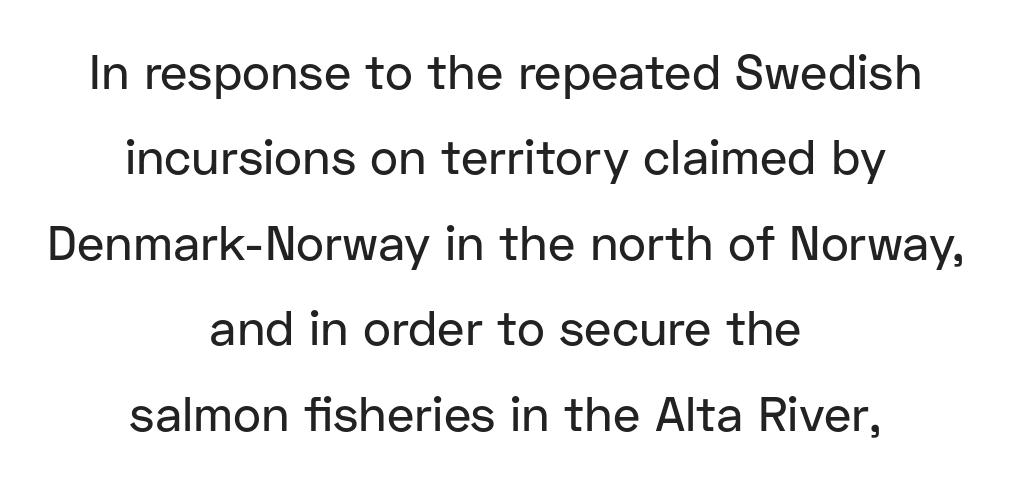
Both edges are ragged and mirror each other, which tells us the setting is centered. You could call the tracking neutral — neither tight nor loose. Beneath every word, the page is bare. The text was rendered using a sans face with plain stroke endings. The face used here is proportionally spaced, like ordinary book or web type. This sample uses an upright cut, with every glyph sitting square on the baseline.
